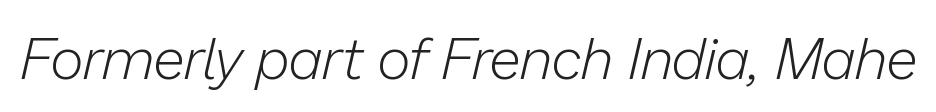
Q: Is the text bold? A: No.
Q: Is the text italic (slanted)? A: Yes, it leans right by about 13 degrees.
Q: Is the text underlined? A: No.
Q: Is the spacing between letters normal or unusually wide? A: Normal.
Q: Width (condensed, normal, or wide)? A: Normal.
Q: Stroke contrast? A: Low.
Q: x-height? A: Medium.
Q: Monospaced? A: No.
